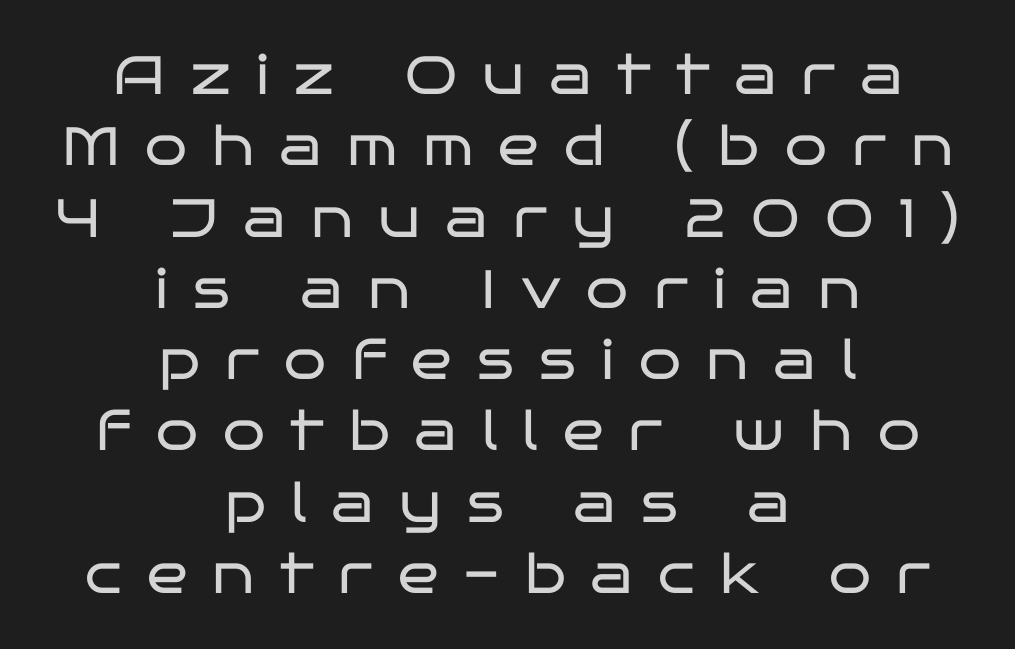
Q: Is the text bold? A: No.
Q: Is the text italic (slanted)? A: No, it is upright.
Q: Is the typeface a serif or a sans-serif typeface? A: Sans-serif.
Q: Is the text underlined? A: No.
Q: How is the paragraph aligned? A: Centered.
Q: Is the spacing between letters normal or unusually wide? A: Unusually wide.
Q: Is the spacing between lines tight, normal or loose? A: Normal.
Q: Width (condensed, normal, or wide)? A: Wide.
Q: Stroke contrast? A: Low.
Q: x-height? A: Large.
Q: Monospaced? A: No.
